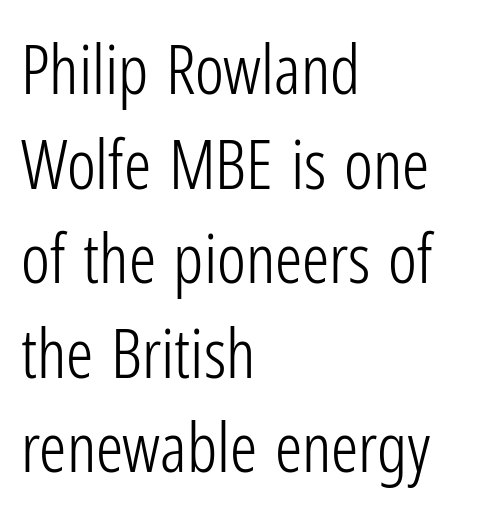
The image shows 68 px light, condensed sans-serif type, upright; set left-aligned, normal line spacing (1.39x), normal letter spacing, not underlined; low stroke contrast and a medium x-height.
